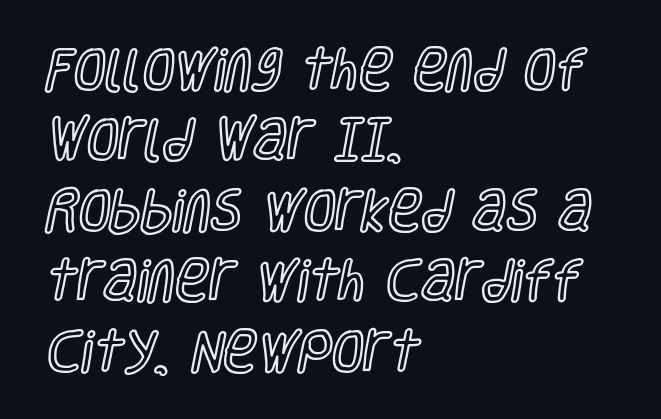
The image shows 46 px condensed type; set left-aligned, normal line spacing (1.53x), normal letter spacing, not underlined; a large x-height.
